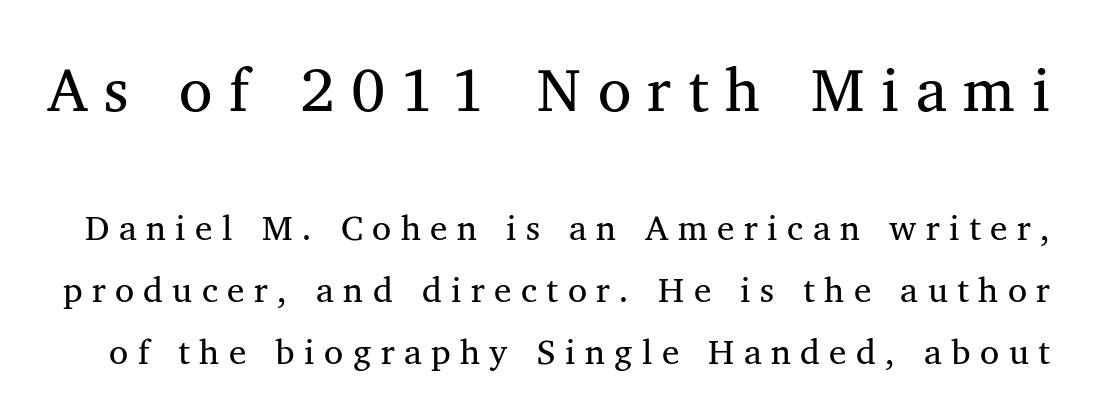
{"serif": "yes", "bold": "no", "weight": "regular", "width": "normal", "stroke_contrast": "medium", "x_height": "medium", "monospaced": "no", "underline": "no", "line_spacing_ratio": 1.77, "letter_spacing": "wide", "letter_spacing_em": 0.27, "larger_block": "first", "size_ratio": 1.74, "glyph_px": 61}
